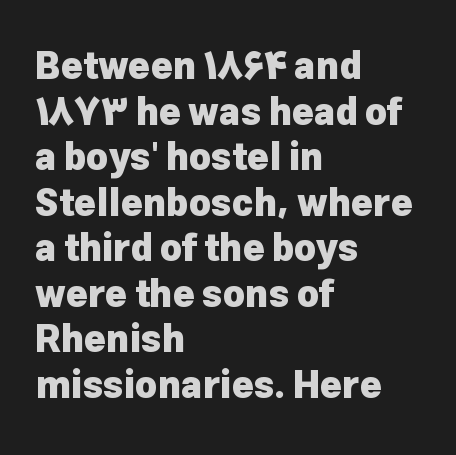
Nothing unusual about the tracking: characters are spaced as the font intends. The paragraph shown leans on its left margin. The face used here is proportionally spaced, like ordinary book or web type. Anything drawn beneath the words? Only blank space. Stroke thickness is high; the sample reads as a true bold. Serifs: no, the terminals of the letterforms are clean.
